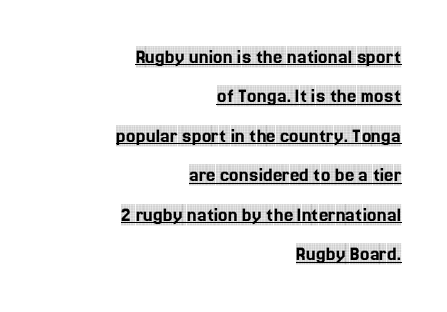
{"italic": "no", "underline": "yes", "align": "right", "line_spacing_ratio": 1.88, "letter_spacing": "normal", "letter_spacing_em": 0.0, "glyph_px": 21}
